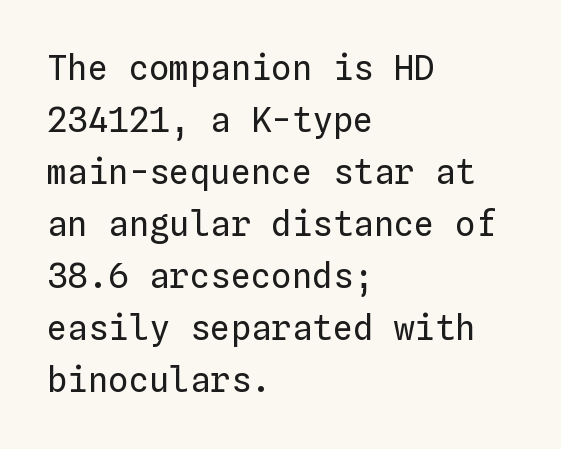
Q: Is the text bold? A: No.
Q: Is the text italic (slanted)? A: No, it is upright.
Q: Is the text underlined? A: No.
Q: How is the paragraph aligned? A: Left-aligned.
Q: Is the spacing between letters normal or unusually wide? A: Normal.
Q: Is the spacing between lines tight, normal or loose? A: Normal.
Q: Width (condensed, normal, or wide)? A: Normal.
Q: Stroke contrast? A: Low.
Q: x-height? A: Medium.
Q: Monospaced? A: Yes.
